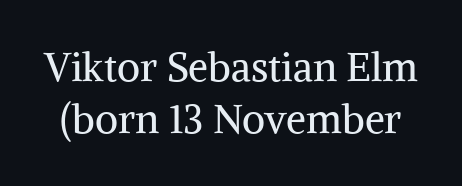
Evenly set lines give the paragraph a standard silhouette. The zone under the glyphs is completely vacant. Default kerning and tracking; the words read as compact shapes. Looks like regular typesetting: each glyph gets only the width it needs. A serif font was chosen for this passage.
